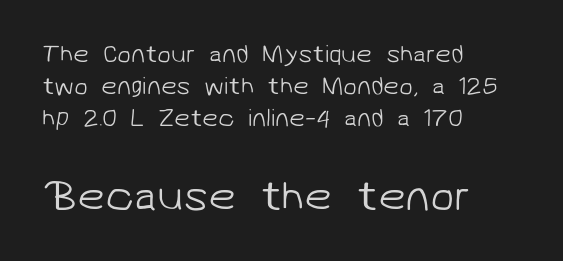
The composition opens small and finishes big. Short note: letters normally spaced. Interline gaps are of average width in this sample. Is this a fixed-width face? No — the glyphs have proportional, varying widths. The foot of each line stays bare and open. The text was rendered using a sans face with plain stroke endings.
